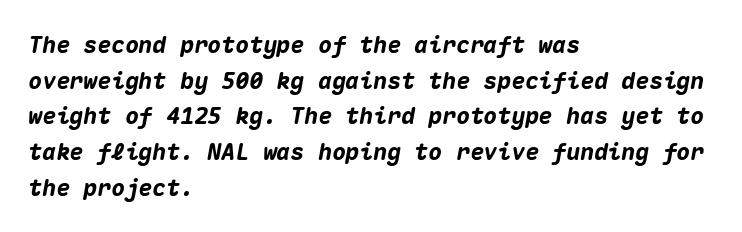
The image shows 23 px bold type, italic (leaning right); set left-aligned, normal line spacing (1.55x), normal letter spacing, not underlined.
